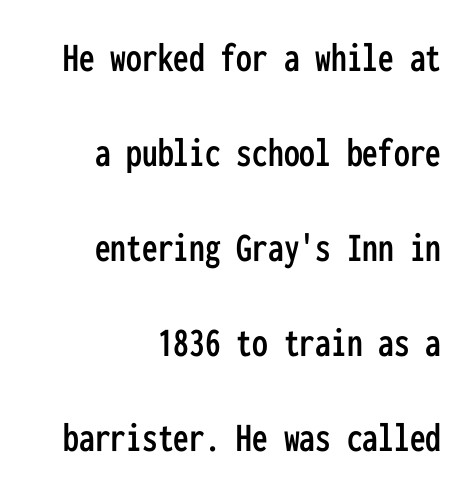
The image shows 42 px condensed sans-serif type, upright, monospaced; set right-aligned, loose line spacing (2.26x), normal letter spacing, not underlined; low stroke contrast and a medium x-height.
